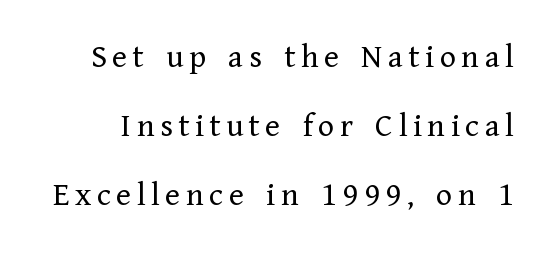
Q: Is the text bold? A: No.
Q: Is the text italic (slanted)? A: No, it is upright.
Q: Is the typeface a serif or a sans-serif typeface? A: Serif.
Q: Is the text underlined? A: No.
Q: Is the spacing between lines tight, normal or loose? A: Loose.
Q: Width (condensed, normal, or wide)? A: Normal.
Q: Stroke contrast? A: Low.
Q: x-height? A: Medium.
Q: Monospaced? A: No.
